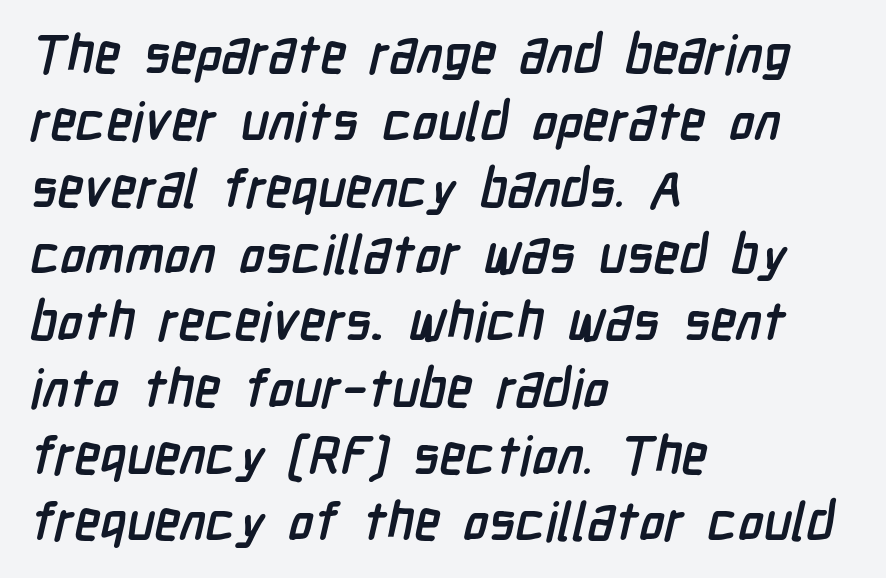
The image shows 53 px semibold, condensed sans-serif type; set left-aligned, normal line spacing (1.26x), normal letter spacing, not underlined; low stroke contrast and a medium x-height.
